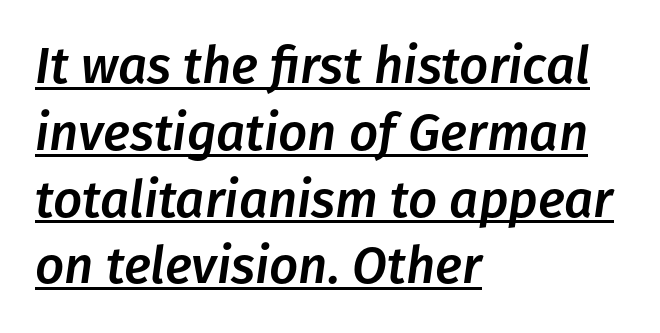
Baseline-to-baseline distance is the conventional proportion of letter height. There's an unmistakable incline to the writing here. A typographer would call this underscored text. In terms of letterspacing, this is plain default setting. Every row of glyphs begins at an identical x-position on the left. A typesetter would call this proportional, since set widths differ per character.
